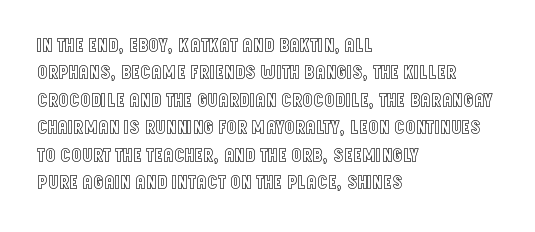
{"italic": "no", "underline": "no", "align": "left", "line_spacing": "normal", "line_spacing_ratio": 1.37, "letter_spacing": "normal", "letter_spacing_em": 0.0, "glyph_px": 20}
